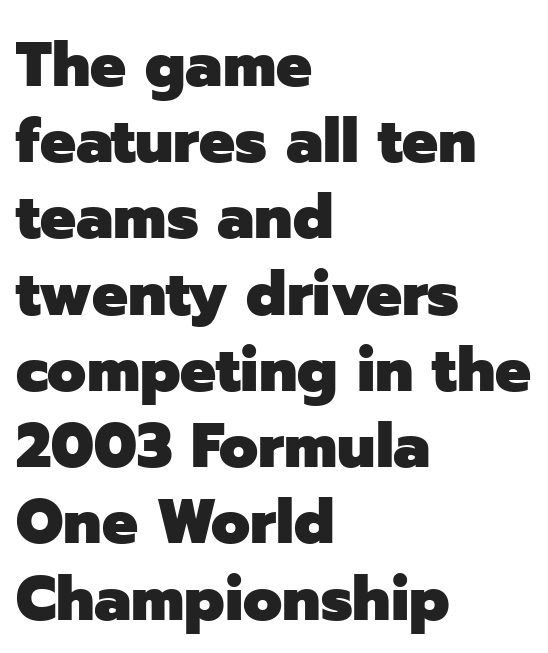
Q: Is the text bold? A: Yes.
Q: Is the text italic (slanted)? A: No, it is upright.
Q: Is the typeface a serif or a sans-serif typeface? A: Sans-serif.
Q: Is the text underlined? A: No.
Q: How is the paragraph aligned? A: Left-aligned.
Q: Is the spacing between letters normal or unusually wide? A: Normal.
Q: Width (condensed, normal, or wide)? A: Normal.
Q: Stroke contrast? A: Low.
Q: x-height? A: Medium.
Q: Monospaced? A: No.
